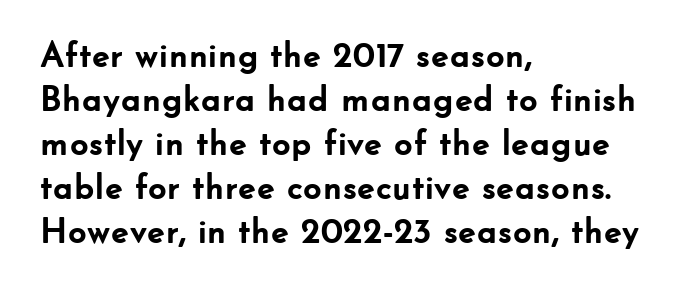
Q: Is the text bold? A: Yes.
Q: Is the text italic (slanted)? A: No, it is upright.
Q: Is the typeface a serif or a sans-serif typeface? A: Sans-serif.
Q: Is the text underlined? A: No.
Q: How is the paragraph aligned? A: Left-aligned.
Q: Is the spacing between letters normal or unusually wide? A: Normal.
Q: Width (condensed, normal, or wide)? A: Normal.
Q: Stroke contrast? A: Low.
Q: x-height? A: Small.
Q: Monospaced? A: No.
